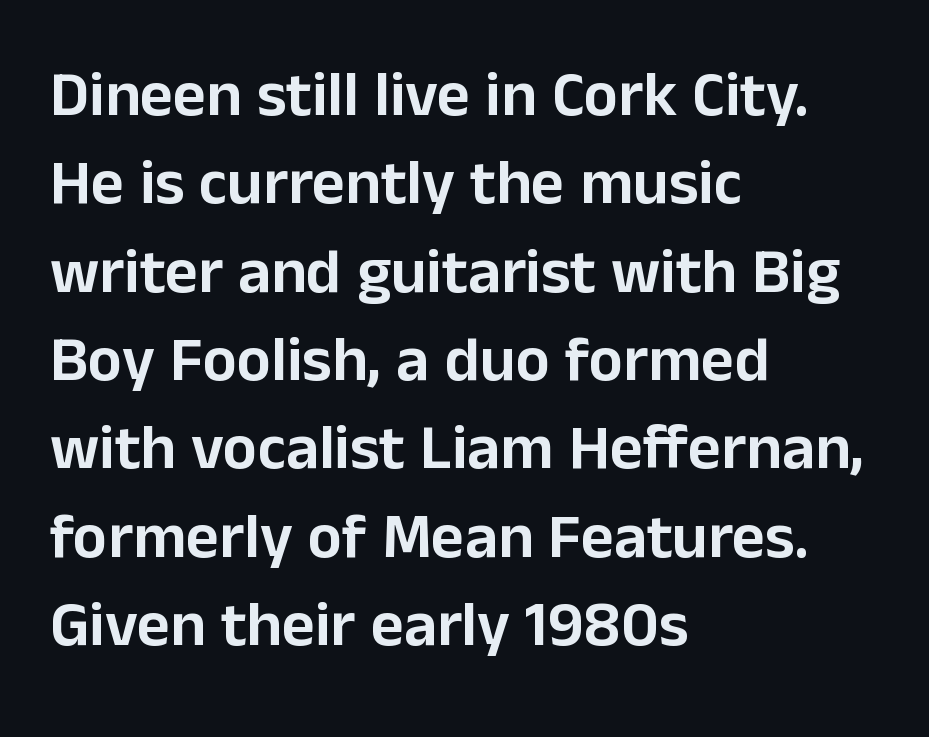
{"serif": "no", "italic": "no", "width": "normal", "stroke_contrast": "low", "x_height": "medium", "monospaced": "no", "underline": "no", "align": "left", "line_spacing": "normal", "line_spacing_ratio": 1.38, "letter_spacing": "normal", "letter_spacing_em": 0.0, "glyph_px": 64}
